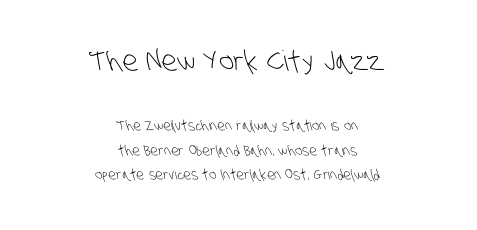
{"serif": "no", "bold": "no", "weight": "light", "width": "condensed", "stroke_contrast": "low", "x_height": "large", "monospaced": "no", "underline": "no", "align": "center", "line_spacing_ratio": 1.75, "letter_spacing": "normal", "letter_spacing_em": 0.0, "larger_block": "first", "size_ratio": 2.0, "glyph_px": 28}
